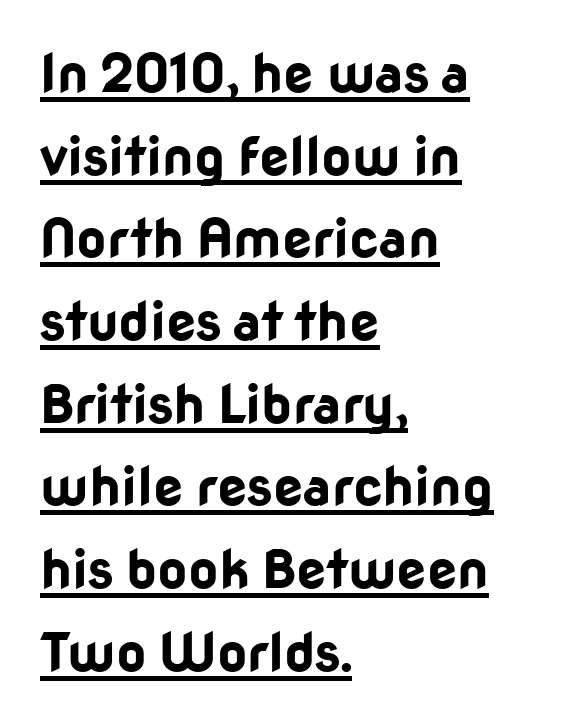
{"serif": "no", "italic": "no", "bold": "yes", "weight": "bold", "width": "normal", "stroke_contrast": "low", "x_height": "medium", "monospaced": "no", "underline": "yes", "align": "left", "line_spacing": "normal", "line_spacing_ratio": 1.56, "letter_spacing": "normal", "letter_spacing_em": 0.0, "glyph_px": 53}
